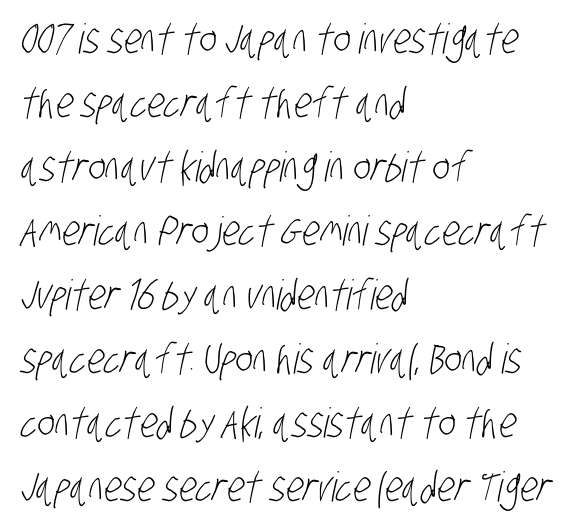
{"serif": "no", "bold": "no", "weight": "light", "width": "condensed", "stroke_contrast": "low", "x_height": "large", "monospaced": "no", "underline": "no", "align": "left", "line_spacing": "normal", "line_spacing_ratio": 1.56, "letter_spacing": "normal", "letter_spacing_em": 0.0, "glyph_px": 41}
